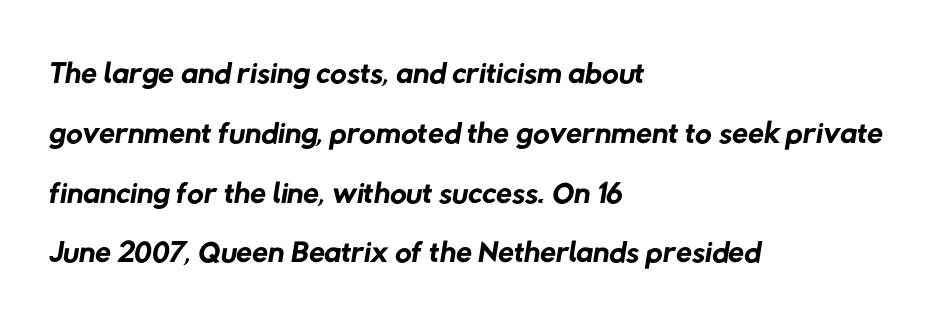
The image shows 46 px regular-weight sans-serif type; set left-aligned, normal line spacing (1.3x), normal letter spacing, not underlined; low stroke contrast and a medium x-height.
